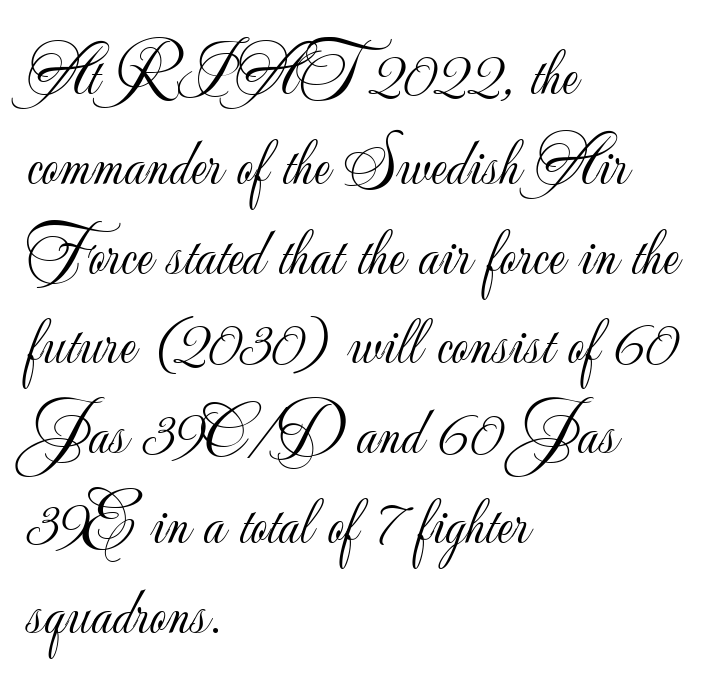
{"serif": "no", "bold": "no", "weight": "light", "width": "normal", "stroke_contrast": "low", "x_height": "small", "monospaced": "no", "underline": "no", "align": "left", "line_spacing": "normal", "line_spacing_ratio": 1.34, "letter_spacing": "normal", "letter_spacing_em": 0.0, "glyph_px": 67}
